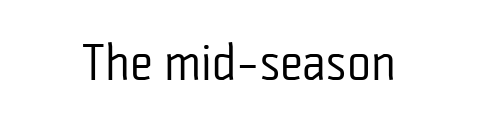
The lettering stays uniformly vertical, giving the passage a roman look. A clean baseline with only descenders dipping below it. Here the designer chose a conventional face with non-uniform glyph widths. I'd call this a sans setting — the letters go barefoot.
